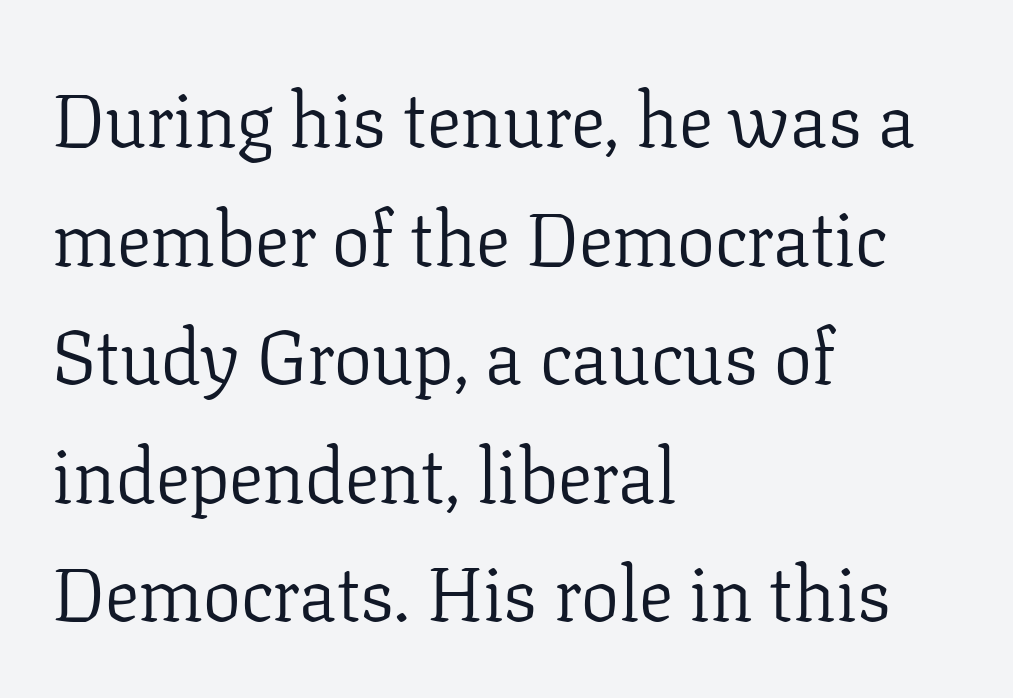
{"serif": "yes", "italic": "no", "bold": "no", "weight": "light", "width": "normal", "stroke_contrast": "low", "x_height": "medium", "monospaced": "no", "underline": "no", "align": "left", "line_spacing": "normal", "line_spacing_ratio": 1.56, "letter_spacing": "normal", "letter_spacing_em": 0.0, "glyph_px": 76}
